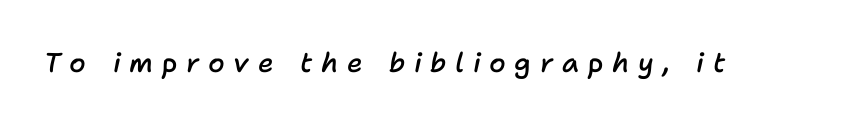
The sample has been set in demibold, a notch under bold. Someone cranked the tracking dial way up on this one. Rendered with sloped, italic letterforms. Each row of text sits above clean, open space.
